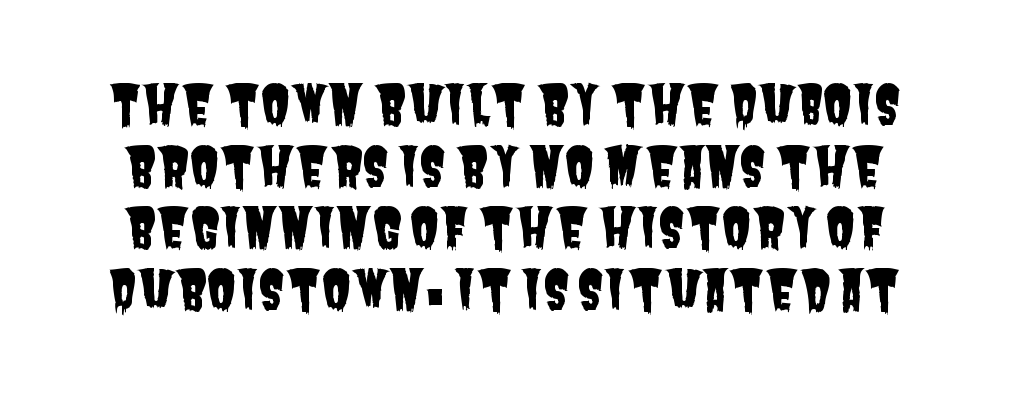
The image shows 54 px condensed sans-serif type; set centered, tight line spacing (1.14x), normal letter spacing, not underlined; low stroke contrast and a large x-height.
